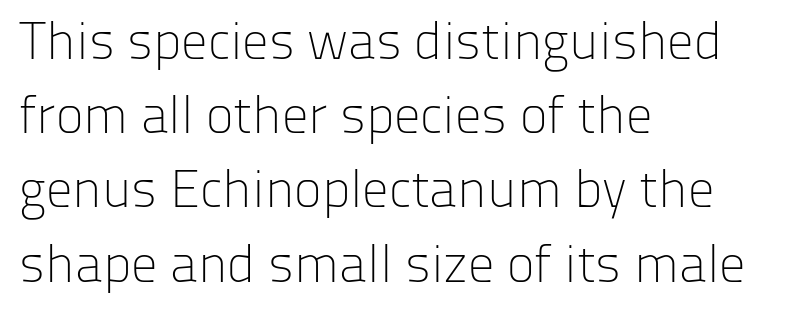
{"serif": "no", "italic": "no", "bold": "no", "weight": "light", "width": "normal", "stroke_contrast": "low", "x_height": "medium", "monospaced": "no", "underline": "no", "align": "left", "line_spacing": "normal", "line_spacing_ratio": 1.4, "letter_spacing": "normal", "letter_spacing_em": 0.0, "glyph_px": 53}
